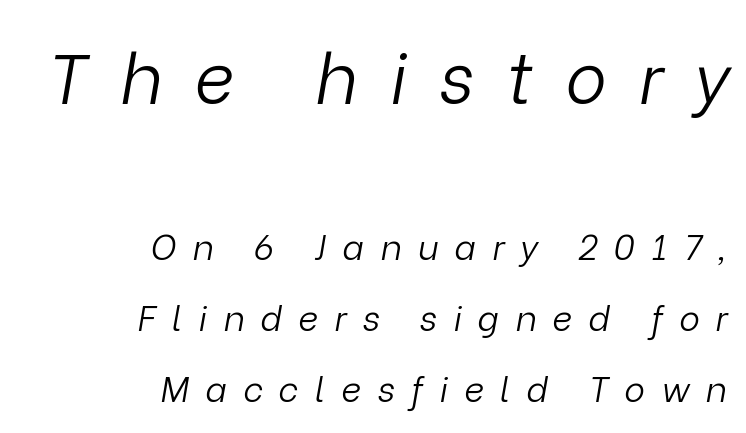
Caption: upper text group enlarged, lower text group reduced. If you measured baseline to baseline, you'd find a long distance. Character widths vary here, with narrow letters taking less room than wide ones. Casual observation: everything's shoved over to the right. The specimen omits any rule beneath the text block's lines.
